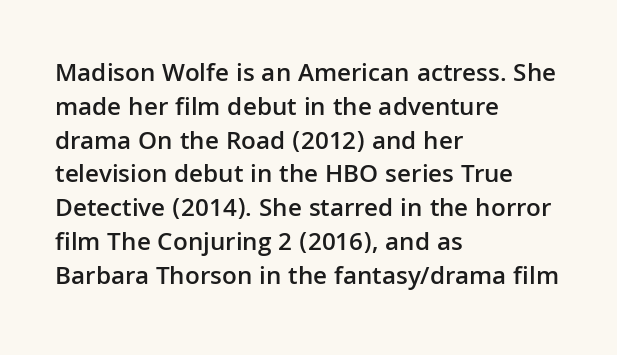
Look at the tracking — it's just the regular setting, nothing added. Line starts are locked; line ends wander. No word sits above an underline. The sample has been set in demibold, a notch under bold.
